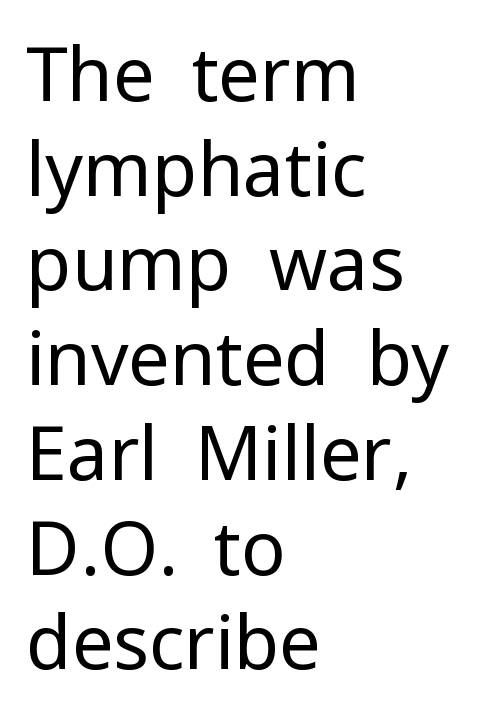
Q: Is the text bold? A: No.
Q: Is the text italic (slanted)? A: No, it is upright.
Q: Is the typeface a serif or a sans-serif typeface? A: Sans-serif.
Q: Is the text underlined? A: No.
Q: How is the paragraph aligned? A: Left-aligned.
Q: Is the spacing between letters normal or unusually wide? A: Normal.
Q: Is the spacing between lines tight, normal or loose? A: Normal.
Q: Width (condensed, normal, or wide)? A: Normal.
Q: Stroke contrast? A: Low.
Q: x-height? A: Medium.
Q: Monospaced? A: No.
